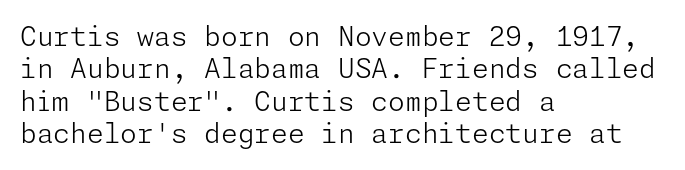
{"italic": "no", "bold": "no", "underline": "no", "align": "left", "line_spacing_ratio": 1.2, "letter_spacing": "normal", "letter_spacing_em": 0.0, "glyph_px": 27}
